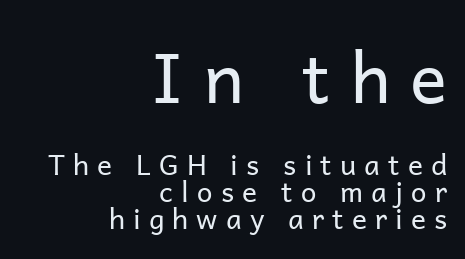
{"serif": "no", "italic": "no", "bold": "no", "weight": "regular", "width": "normal", "stroke_contrast": "low", "x_height": "medium", "monospaced": "no", "underline": "no", "align": "right", "line_spacing": "tight", "line_spacing_ratio": 0.97, "letter_spacing": "wide", "letter_spacing_em": 0.29, "larger_block": "first", "size_ratio": 2.46, "glyph_px": 69}
